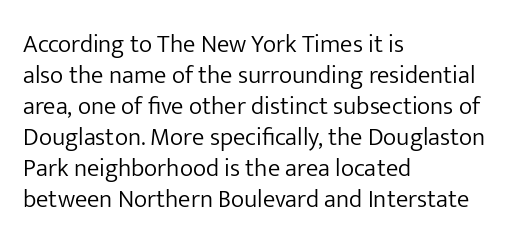
A light-to-regular cut is what we see here. Clear beneath every line of the passage. Vertical strokes here are truly vertical. The passage shown has conventional tracking throughout. Leftover space on each line is placed entirely after the last word.
